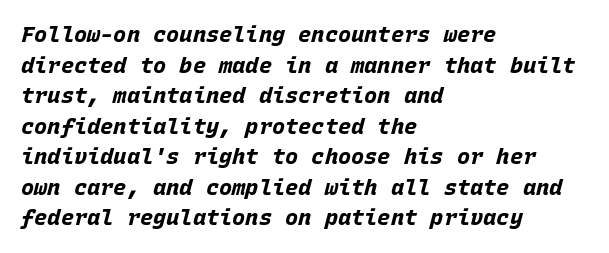
Q: Is the text bold? A: Yes.
Q: Is the text italic (slanted)? A: Yes, it leans right by about 15 degrees.
Q: Is the text underlined? A: No.
Q: How is the paragraph aligned? A: Left-aligned.
Q: Is the spacing between letters normal or unusually wide? A: Normal.
Q: Is the spacing between lines tight, normal or loose? A: Normal.
